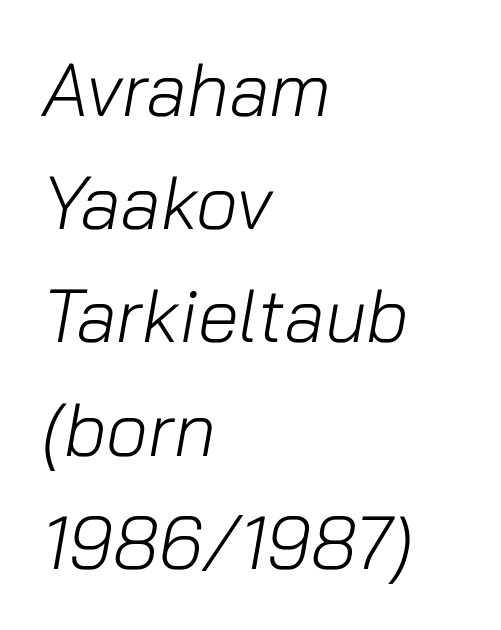
{"italic": "yes", "lean": "right", "slant_degrees": 10, "bold": "no", "weight": "light", "width": "normal", "stroke_contrast": "low", "x_height": "medium", "monospaced": "no", "underline": "no", "align": "left", "line_spacing": "normal", "line_spacing_ratio": 1.53, "letter_spacing": "normal", "letter_spacing_em": 0.0, "glyph_px": 74}
